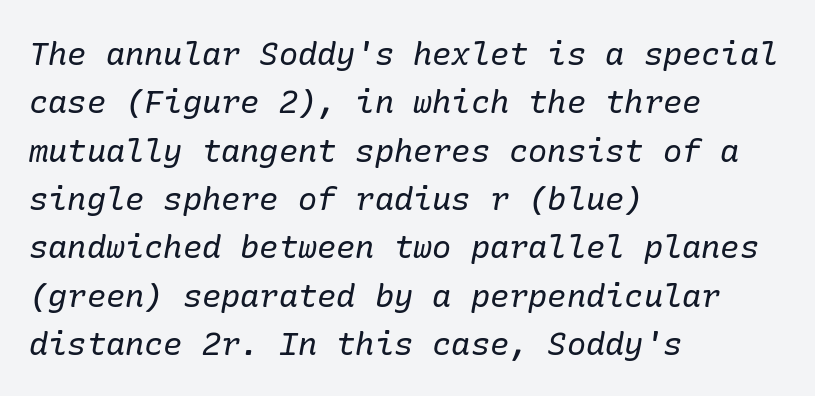
Interline gaps are of average width in this sample. Rendered with sloped, italic letterforms. What stands out about the letter spacing? Nothing — it is the standard amount. A classic flush-left, rag-right setting is used for this passage. Each stroke keeps to a modest, everyday thickness or less.
